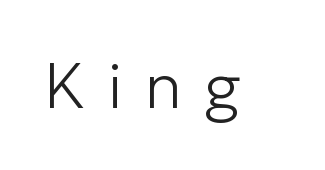
{"serif": "no", "italic": "no", "bold": "no", "weight": "light", "width": "normal", "stroke_contrast": "low", "x_height": "medium", "monospaced": "no", "underline": "no", "letter_spacing": "wide", "letter_spacing_em": 0.33, "glyph_px": 65}
